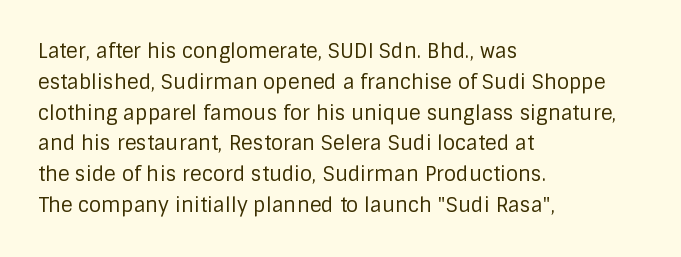
Q: Is the text bold? A: No.
Q: Is the text italic (slanted)? A: No, it is upright.
Q: Is the text underlined? A: No.
Q: How is the paragraph aligned? A: Left-aligned.
Q: Is the spacing between letters normal or unusually wide? A: Normal.
Q: Is the spacing between lines tight, normal or loose? A: Normal.
